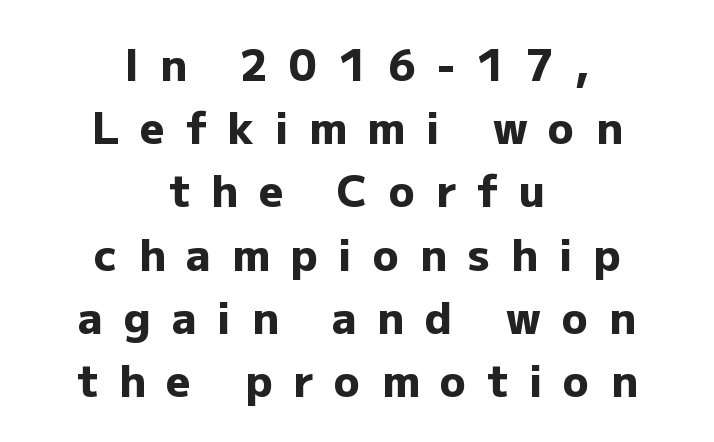
The image shows 43 px heavy sans-serif type, upright; set centered, normal line spacing (1.47x), unusually wide letter spacing (+0.49 em), not underlined; low stroke contrast and a medium x-height.
